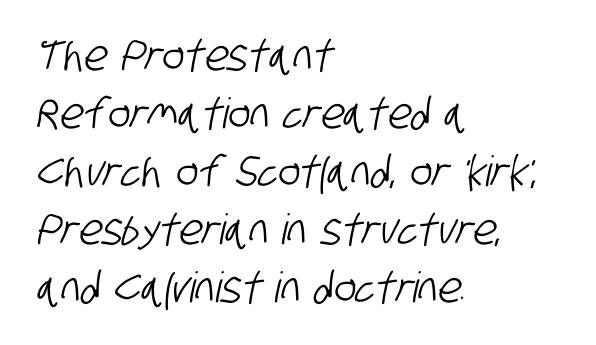
What's the leading like? Ordinary, nothing unusual. Descender tails drop into unmarked territory. Do the characters align in a grid? No, the font is proportional. Does extra space separate the letters? No, they use regular spacing.
